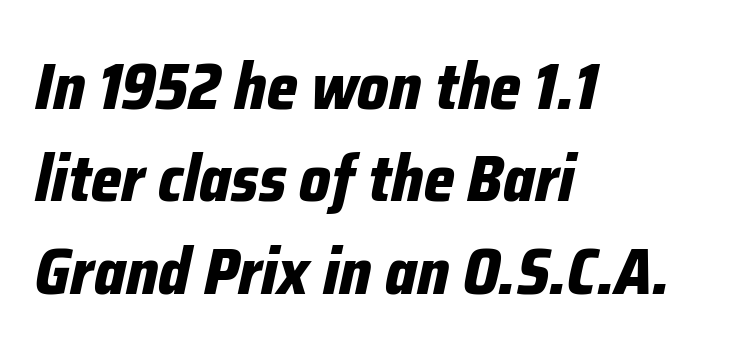
{"italic": "yes", "lean": "right", "slant_degrees": 12, "bold": "yes", "weight": "bold", "width": "condensed", "stroke_contrast": "low", "x_height": "medium", "monospaced": "no", "underline": "no", "align": "left", "line_spacing": "normal", "line_spacing_ratio": 1.42, "letter_spacing": "normal", "letter_spacing_em": 0.0, "glyph_px": 65}
